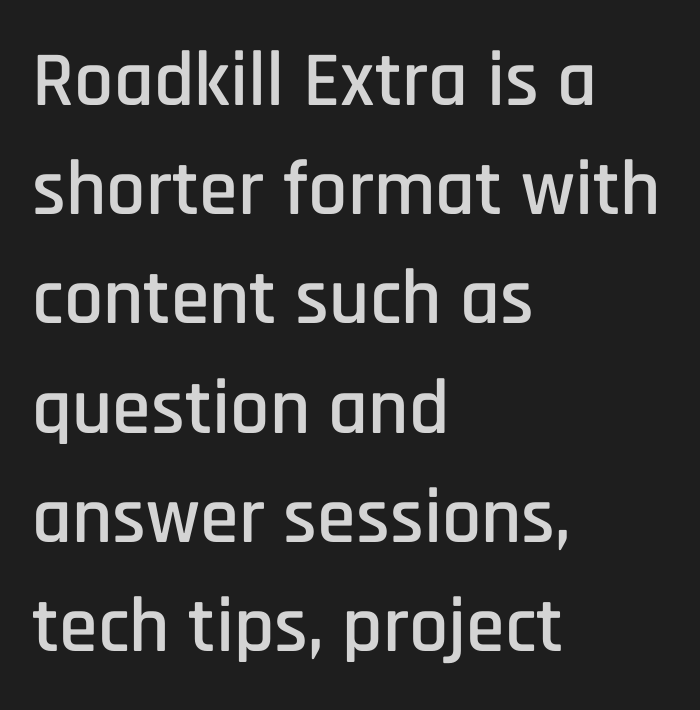
The image shows 78 px condensed sans-serif type, upright; set left-aligned, normal line spacing (1.4x), normal letter spacing, not underlined; low stroke contrast and a large x-height.
